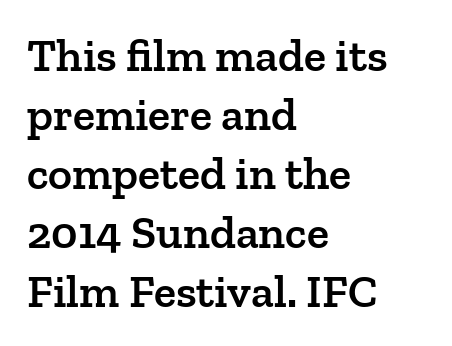
The image shows 46 px semibold serif type, upright; set left-aligned, normal line spacing (1.28x), normal letter spacing, not underlined; low stroke contrast and a medium x-height.
